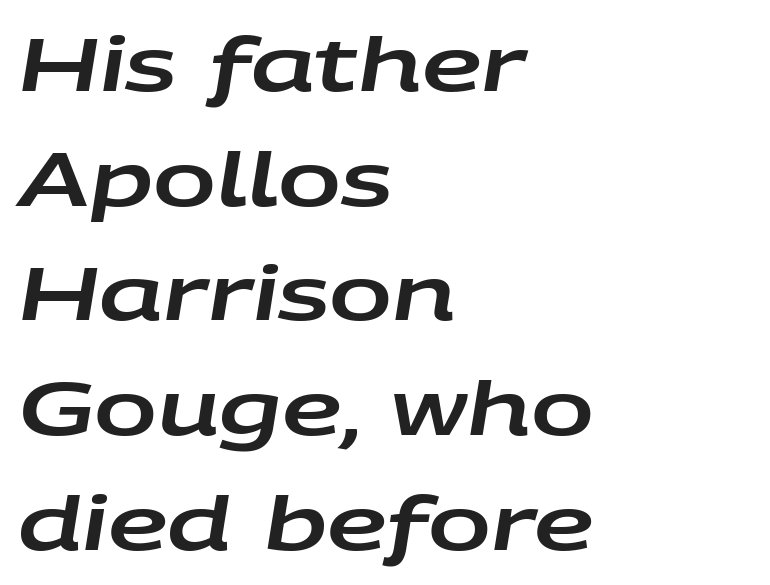
Q: Is the text italic (slanted)? A: Yes, it leans right by about 9 degrees.
Q: Is the text underlined? A: No.
Q: How is the paragraph aligned? A: Left-aligned.
Q: Is the spacing between letters normal or unusually wide? A: Normal.
Q: Is the spacing between lines tight, normal or loose? A: Normal.
Q: Width (condensed, normal, or wide)? A: Wide.
Q: Stroke contrast? A: Low.
Q: x-height? A: Large.
Q: Monospaced? A: No.
